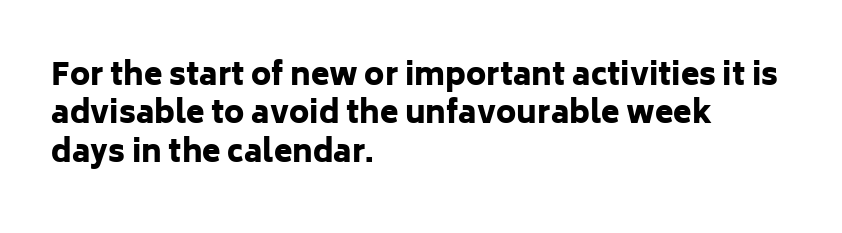
Q: Is the text bold? A: Yes.
Q: Is the text italic (slanted)? A: No, it is upright.
Q: Is the typeface a serif or a sans-serif typeface? A: Sans-serif.
Q: Is the text underlined? A: No.
Q: How is the paragraph aligned? A: Left-aligned.
Q: Is the spacing between letters normal or unusually wide? A: Normal.
Q: Is the spacing between lines tight, normal or loose? A: Normal.
Q: Width (condensed, normal, or wide)? A: Normal.
Q: Stroke contrast? A: Low.
Q: x-height? A: Medium.
Q: Monospaced? A: No.
